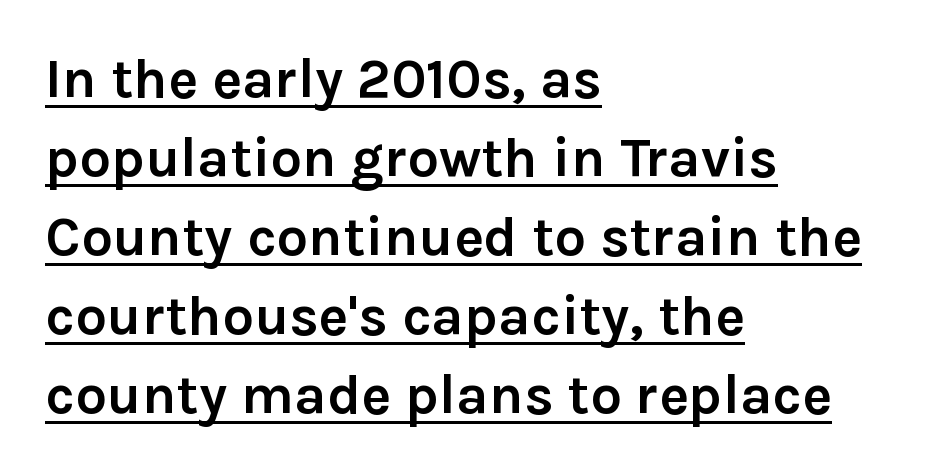
Q: Is the text bold? A: Yes.
Q: Is the text italic (slanted)? A: No, it is upright.
Q: Is the typeface a serif or a sans-serif typeface? A: Sans-serif.
Q: Is the text underlined? A: Yes.
Q: How is the paragraph aligned? A: Left-aligned.
Q: Is the spacing between letters normal or unusually wide? A: Normal.
Q: Is the spacing between lines tight, normal or loose? A: Normal.
Q: Width (condensed, normal, or wide)? A: Normal.
Q: Stroke contrast? A: Low.
Q: x-height? A: Medium.
Q: Monospaced? A: No.
